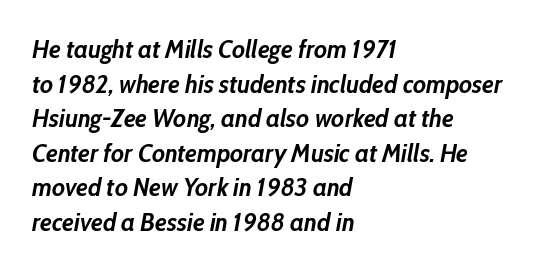
Q: Is the text bold? A: Yes.
Q: Is the text italic (slanted)? A: Yes, it leans right by about 10 degrees.
Q: Is the text underlined? A: No.
Q: How is the paragraph aligned? A: Left-aligned.
Q: Is the spacing between letters normal or unusually wide? A: Normal.
Q: Is the spacing between lines tight, normal or loose? A: Normal.
